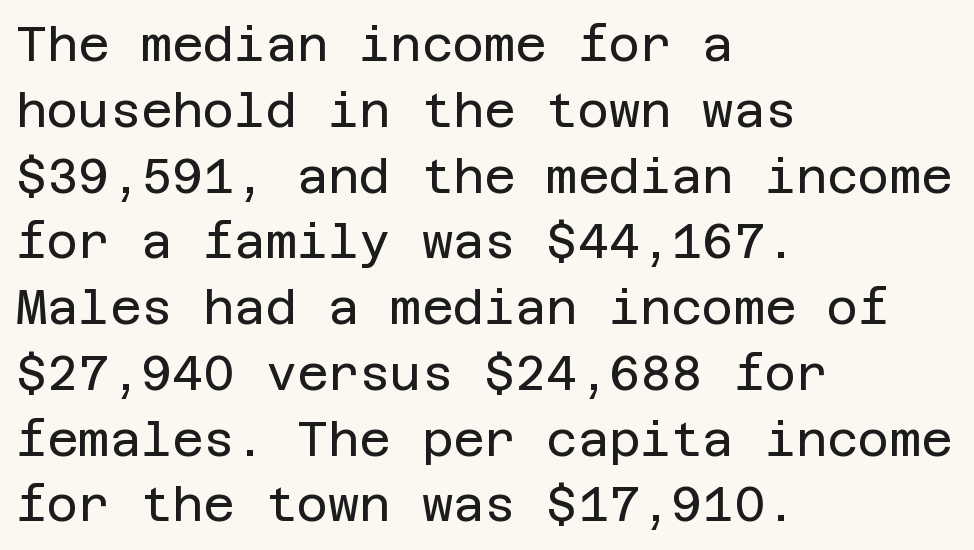
Q: Is the text bold? A: No.
Q: Is the text italic (slanted)? A: No, it is upright.
Q: Is the typeface a serif or a sans-serif typeface? A: Sans-serif.
Q: Is the text underlined? A: No.
Q: How is the paragraph aligned? A: Left-aligned.
Q: Is the spacing between letters normal or unusually wide? A: Normal.
Q: Is the spacing between lines tight, normal or loose? A: Normal.
Q: Width (condensed, normal, or wide)? A: Normal.
Q: Stroke contrast? A: Low.
Q: x-height? A: Large.
